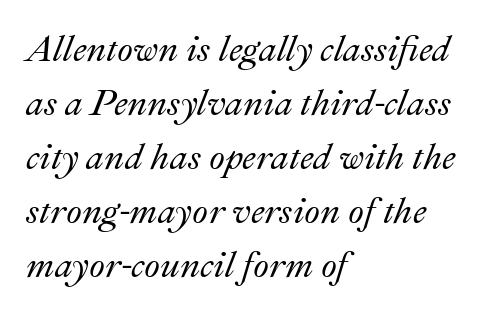
The image shows 36 px text type, italic (leaning right); set left-aligned, normal line spacing (1.5x), normal letter spacing, not underlined; medium stroke contrast and a small x-height.
